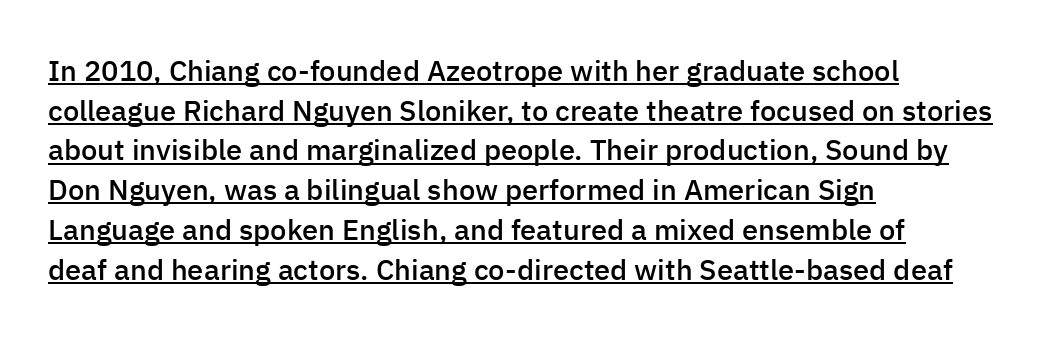
Q: Is the text bold? A: Semi-bold.
Q: Is the text italic (slanted)? A: No, it is upright.
Q: Is the typeface a serif or a sans-serif typeface? A: Sans-serif.
Q: Is the text underlined? A: Yes.
Q: How is the paragraph aligned? A: Left-aligned.
Q: Is the spacing between letters normal or unusually wide? A: Normal.
Q: Is the spacing between lines tight, normal or loose? A: Normal.
Q: Width (condensed, normal, or wide)? A: Normal.
Q: Stroke contrast? A: Low.
Q: x-height? A: Medium.
Q: Monospaced? A: No.
